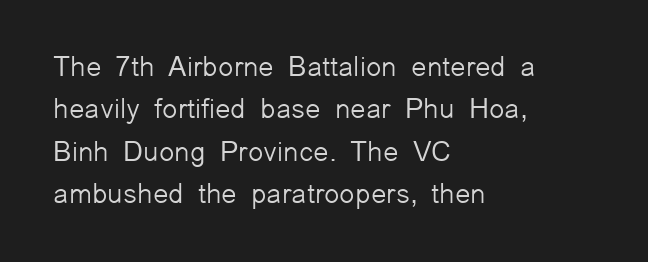
In CSS terms this would be text-align: left. Beneath every word, the page is bare. Between one letter and the next there's only the usual sliver of space. A typesetter would call this proportional, since set widths differ per character. Letterform terminals end flat and unadorned throughout the passage.
